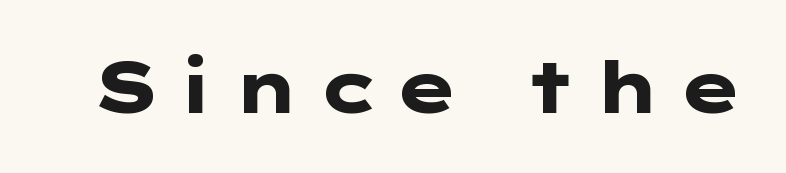
Q: Is the text bold? A: Yes.
Q: Is the text italic (slanted)? A: No, it is upright.
Q: Is the typeface a serif or a sans-serif typeface? A: Sans-serif.
Q: Is the text underlined? A: No.
Q: Width (condensed, normal, or wide)? A: Wide.
Q: Stroke contrast? A: Low.
Q: x-height? A: Medium.
